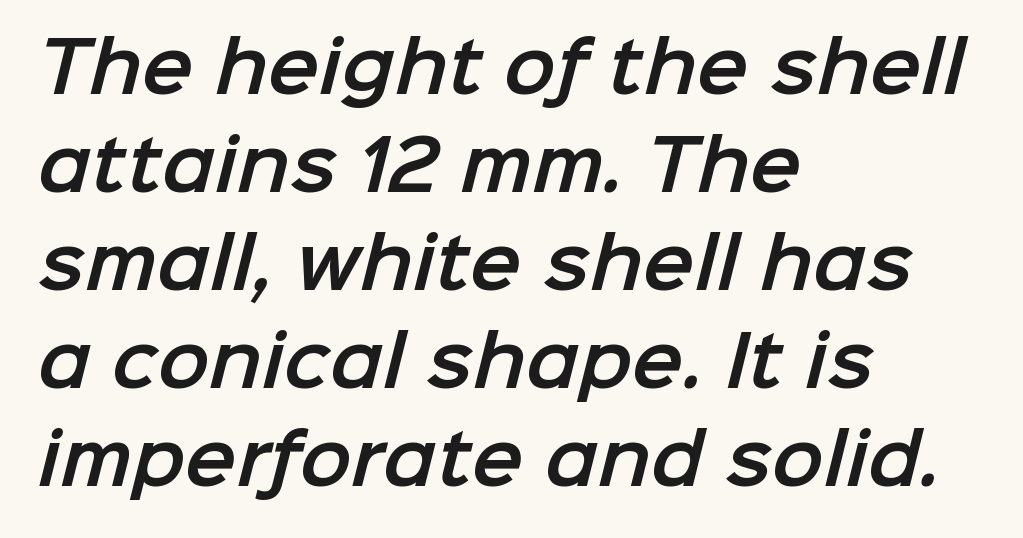
Q: Is the typeface a serif or a sans-serif typeface? A: Sans-serif.
Q: Is the text underlined? A: No.
Q: How is the paragraph aligned? A: Left-aligned.
Q: Is the spacing between letters normal or unusually wide? A: Normal.
Q: Is the spacing between lines tight, normal or loose? A: Normal.
Q: Width (condensed, normal, or wide)? A: Normal.
Q: Stroke contrast? A: Low.
Q: x-height? A: Medium.
Q: Monospaced? A: No.
